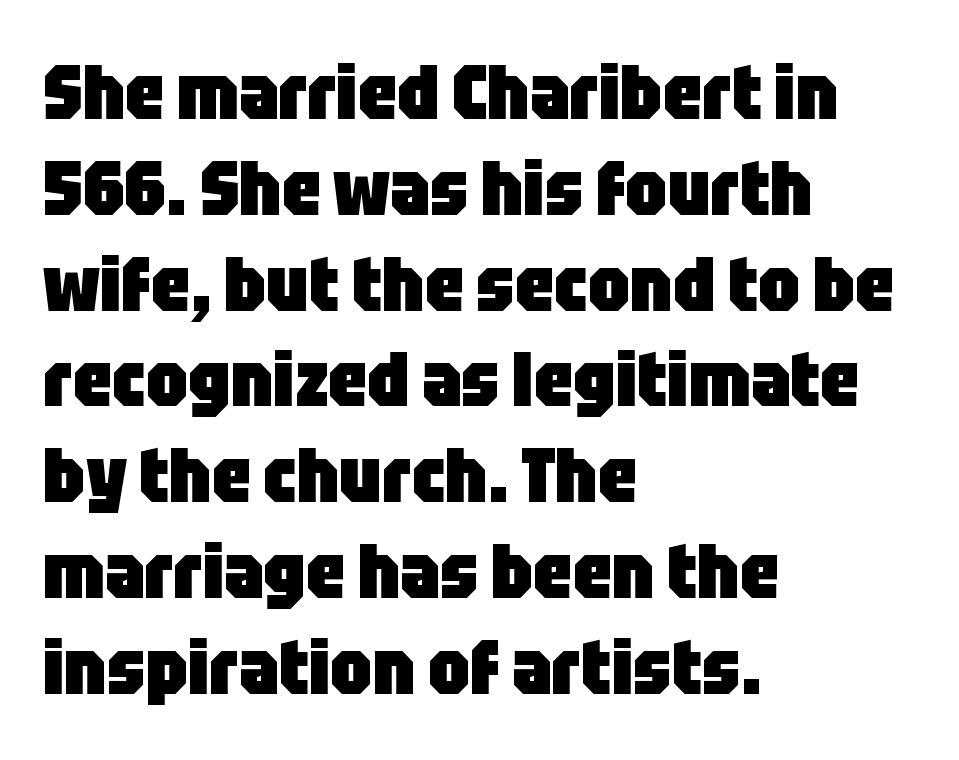
{"serif": "no", "italic": "no", "bold": "yes", "weight": "heavy", "width": "condensed", "stroke_contrast": "low", "x_height": "large", "monospaced": "no", "underline": "no", "align": "left", "line_spacing": "normal", "line_spacing_ratio": 1.26, "letter_spacing": "normal", "letter_spacing_em": 0.0, "glyph_px": 76}
